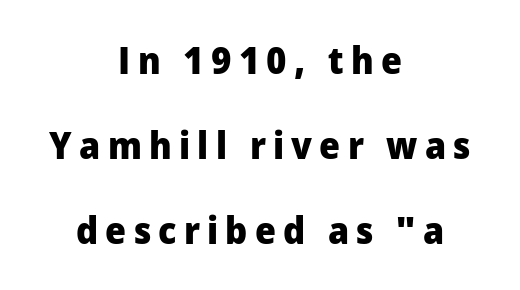
The image shows 38 px heavy sans-serif type, upright; set centered, loose line spacing (2.24x), not underlined; low stroke contrast and a medium x-height.
